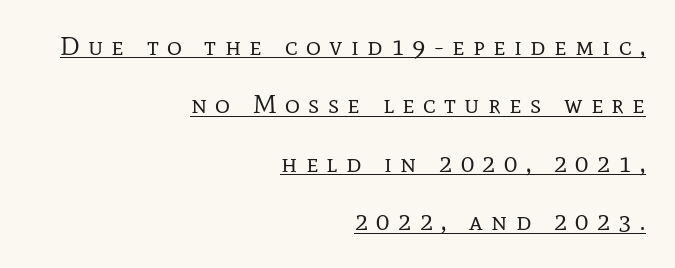
Each line of the rendering has a horizontal stroke beneath the glyphs. Heaviness? Minimal to ordinary, like unemphasized prose. Spacing between characters has been opened up far beyond the box default. This block would shrink considerably if given ordinary leading; it's expanded now.
